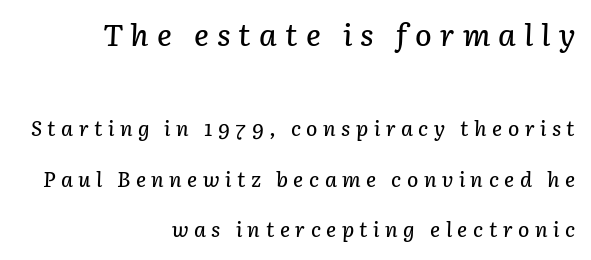
The image shows 31 px text type, italic (leaning right); set right-aligned, loose line spacing (2.42x), unusually wide letter spacing (+0.26 em), not underlined; the first (top) block is 1.48x larger; low stroke contrast and a medium x-height.
